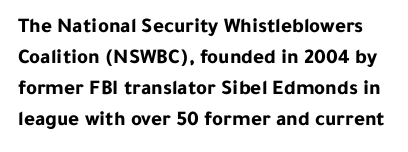
Each row of text sits above clean, open space. Designer's note — italics off, roman on. Letter spacing: default. Honestly, the row spacing looks completely unremarkable. Pretty heavy lettering here — definitely bold.
